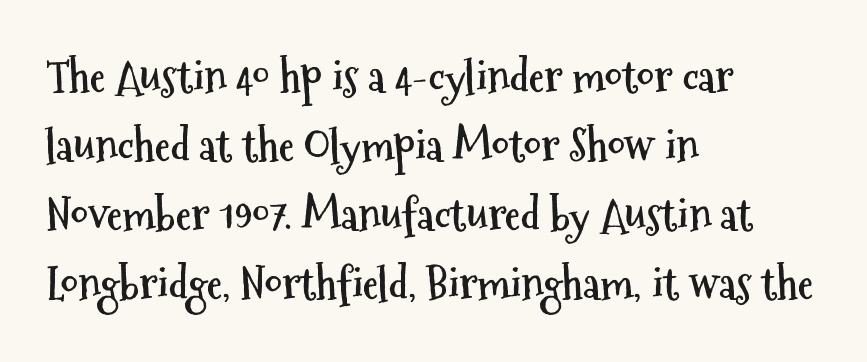
The image shows 44 px semibold, condensed sans-serif type, upright; set left-aligned, normal line spacing (1.57x), normal letter spacing, not underlined; medium stroke contrast and a medium x-height.
